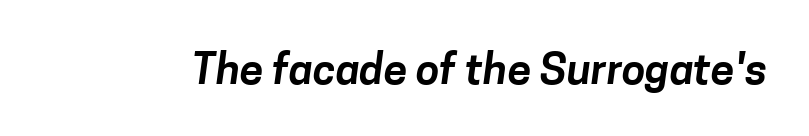
Each letter keeps its own natural width here, so spacing adapts to shape. Regarding serifs, this sample does without them. Type without underlining. The rendering keeps characters at their native spacing.
